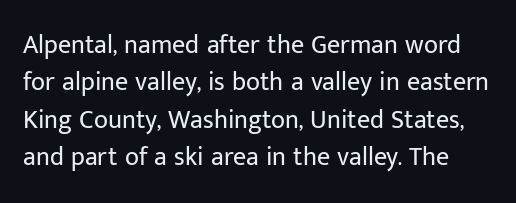
{"italic": "no", "bold": "no", "underline": "no", "line_spacing": "normal", "line_spacing_ratio": 1.44, "letter_spacing": "normal", "letter_spacing_em": 0.0, "glyph_px": 26}
